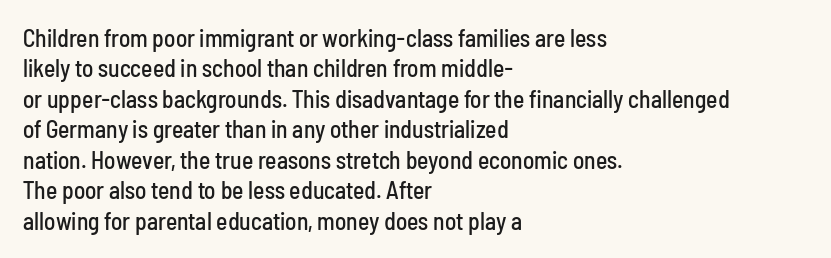
Q: Is the text italic (slanted)? A: No, it is upright.
Q: Is the text underlined? A: No.
Q: How is the paragraph aligned? A: Left-aligned.
Q: Is the spacing between letters normal or unusually wide? A: Normal.
Q: Is the spacing between lines tight, normal or loose? A: Normal.
